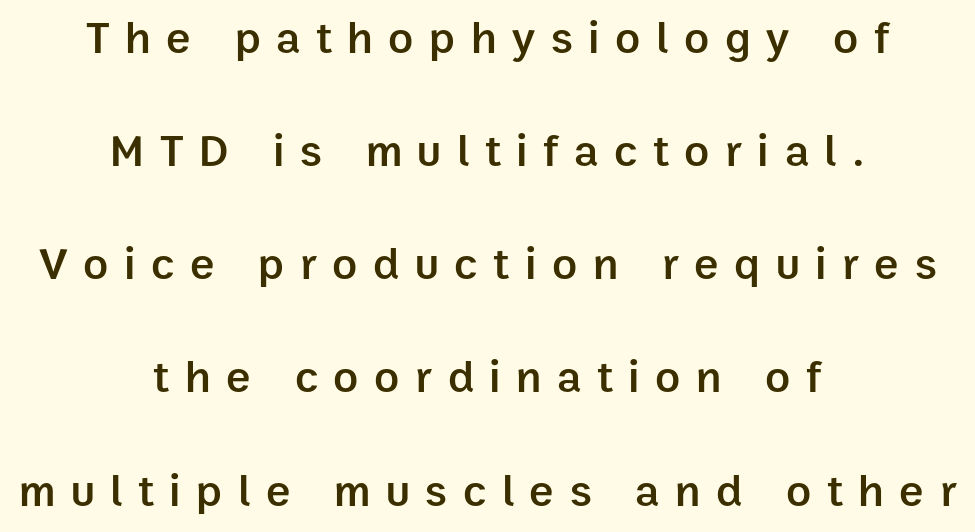
A typesetter would call this heavily tracked-out type. How would I describe the line gaps? Wide and relaxed. Looks like regular typesetting: each glyph gets only the width it needs. Just letters on the line, the space beneath them empty. The specimen reads as upright at a glance.
